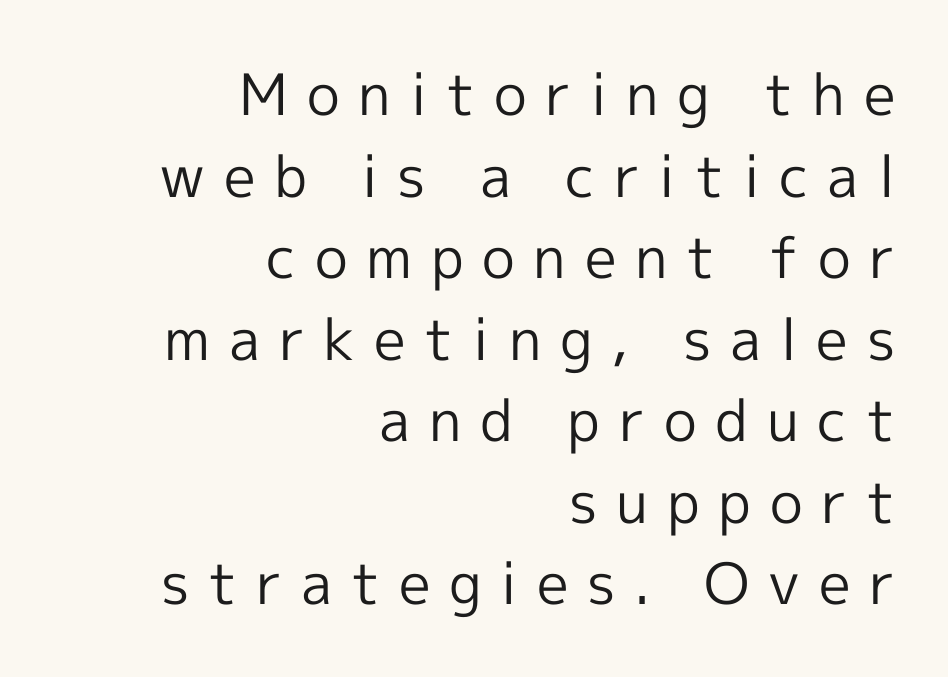
Q: Is the text bold? A: No.
Q: Is the text italic (slanted)? A: No, it is upright.
Q: Is the typeface a serif or a sans-serif typeface? A: Sans-serif.
Q: Is the text underlined? A: No.
Q: How is the paragraph aligned? A: Right-aligned.
Q: Is the spacing between letters normal or unusually wide? A: Unusually wide.
Q: Is the spacing between lines tight, normal or loose? A: Normal.
Q: Width (condensed, normal, or wide)? A: Normal.
Q: x-height? A: Medium.
Q: Monospaced? A: No.
